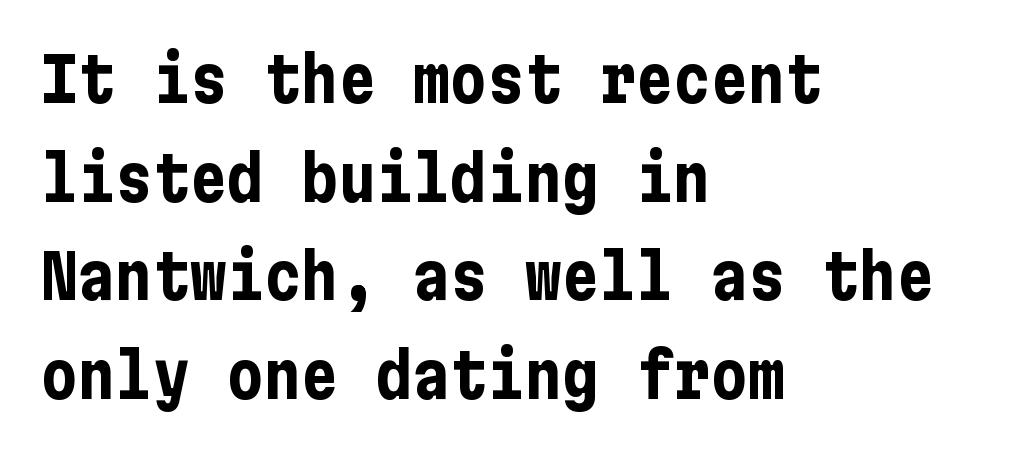
Q: Is the text bold? A: Yes.
Q: Is the text italic (slanted)? A: No, it is upright.
Q: Is the typeface a serif or a sans-serif typeface? A: Sans-serif.
Q: Is the text underlined? A: No.
Q: How is the paragraph aligned? A: Left-aligned.
Q: Is the spacing between letters normal or unusually wide? A: Normal.
Q: Is the spacing between lines tight, normal or loose? A: Normal.
Q: Width (condensed, normal, or wide)? A: Condensed.
Q: Stroke contrast? A: Low.
Q: x-height? A: Medium.
